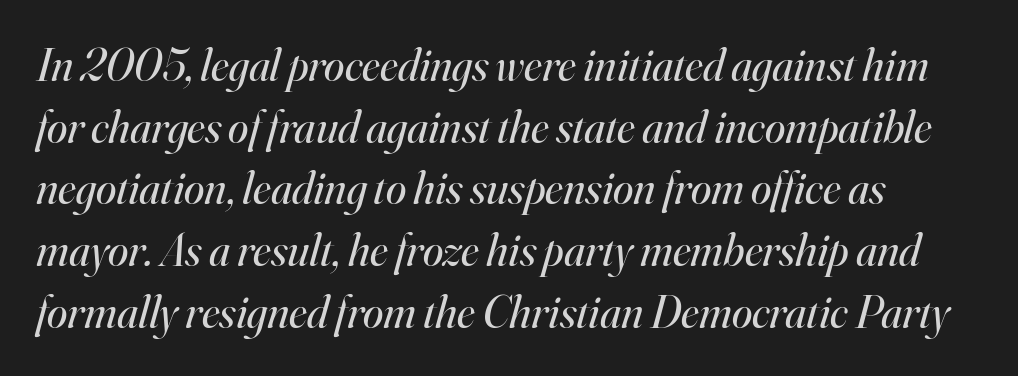
The image shows 46 px regular-weight serif type, italic (leaning right); set left-aligned, normal line spacing (1.34x), normal letter spacing, not underlined; high stroke contrast and a small x-height.
